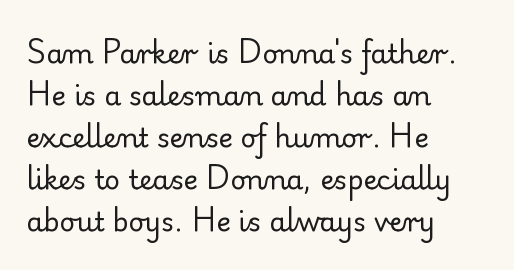
Each new line begins a customary step beneath the previous one. The passage shown is not underscored anywhere. Weight: not bold — regular or lighter. Nope, not italic — everything's standing straight. A classic flush-left, rag-right setting is used for this passage.
